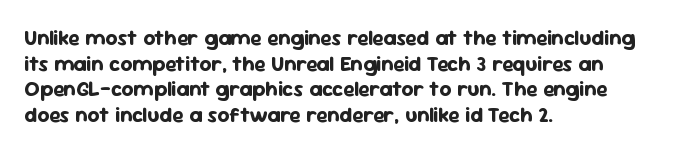
Is there any slant? The stems are plumb. The zone under the glyphs is completely vacant. Caption: bold face, heavy strokes. Each word holds together tightly as a unit, with standard inter-letter gaps. Does the copy run flush right? No — it runs flush left.
